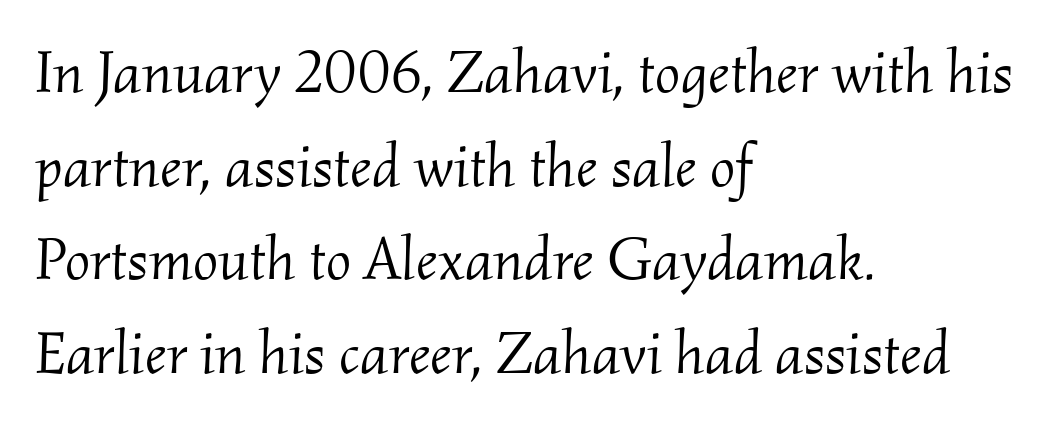
{"serif": "yes", "italic": "yes", "lean": "right", "slant_degrees": 2, "bold": "no", "weight": "light", "width": "normal", "stroke_contrast": "medium", "x_height": "small", "monospaced": "no", "underline": "no", "align": "left", "line_spacing": "normal", "line_spacing_ratio": 1.56, "letter_spacing": "normal", "letter_spacing_em": 0.0, "glyph_px": 60}
